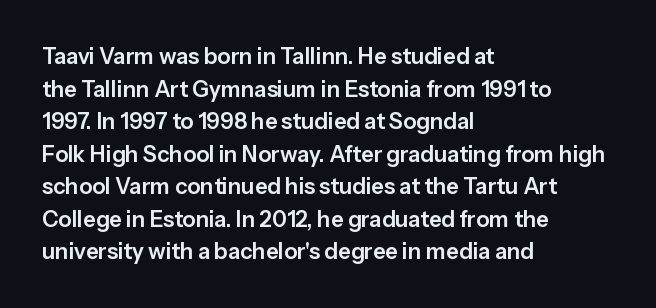
{"italic": "no", "underline": "no", "align": "left", "line_spacing": "normal", "line_spacing_ratio": 1.48, "letter_spacing": "normal", "letter_spacing_em": 0.0, "glyph_px": 22}
